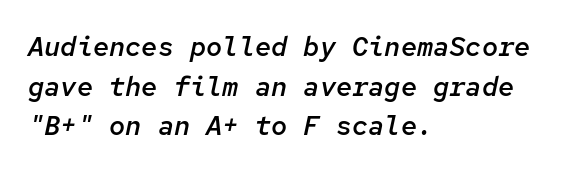
Strokes here are thickened, but only to semibold level. Left-aligned paragraph, ragged on the right. Rows of type keep a routine distance in the vertical direction. Every character sits at an angle, as italics do. Observe the ordinary spacing: letters are neighbours, not strangers.
